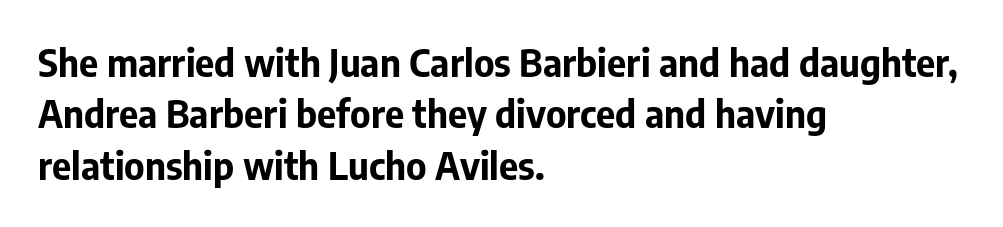
The paragraph shown leans on its left margin. Are there feet on the stems? There aren't — it's a sans. A typesetter would mark this as roman, not italic. Does the leading feel generous? No, just average. The letterforms sit shoulder to shoulder at normal distance. These lines are rendered in a variable-pitch font.
